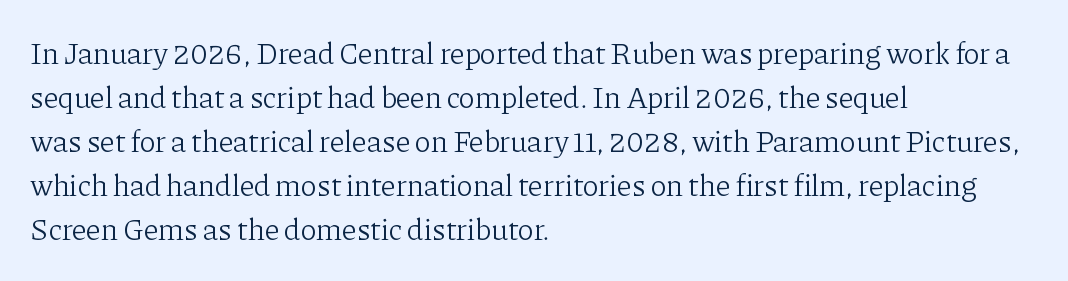
The image shows 30 px light serif type, upright; set left-aligned, normal line spacing (1.47x), normal letter spacing, not underlined; low stroke contrast and a medium x-height.
